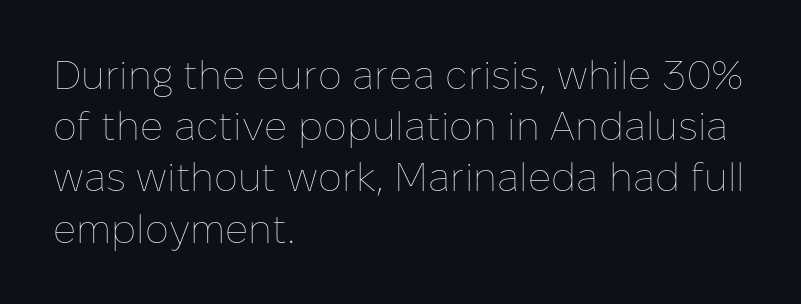
A clean baseline with only descenders dipping below it. The type is set solid horizontally, with unmodified tracking. Is there any slant? The stems are plumb. The rendering uses natural spacing where letterforms have individual widths. Baseline-to-baseline distance is the conventional proportion of letter height. The paragraph shown leans on its left margin.
